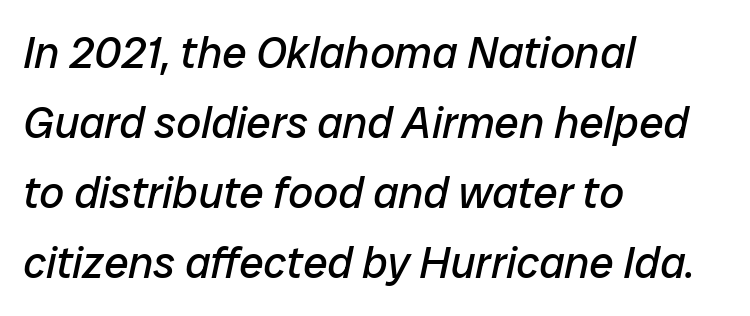
The image shows 44 px regular-weight type, italic (leaning right); set left-aligned, normal line spacing (1.59x), normal letter spacing, not underlined; low stroke contrast and a medium x-height.
